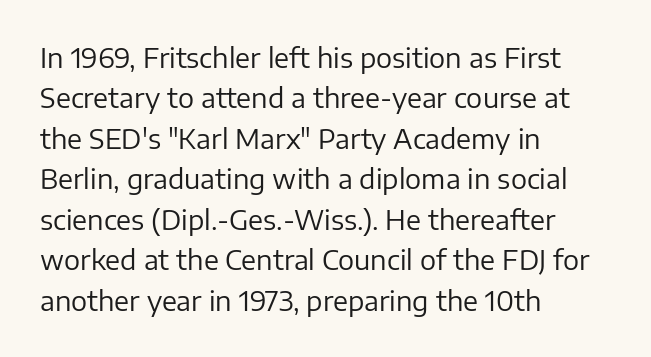
The image shows 27 px text type, upright; set left-aligned, normal line spacing (1.5x), normal letter spacing, not underlined.
